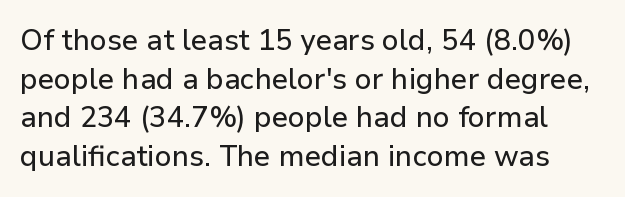
The image shows 29 px sans-serif type, upright; set normal line spacing (1.33x), normal letter spacing, not underlined; low stroke contrast and a medium x-height.
